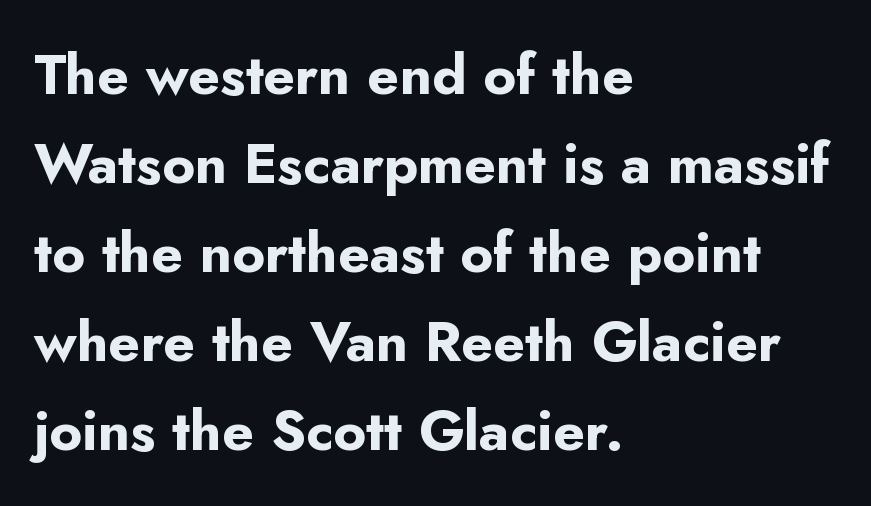
The image shows 56 px bold sans-serif type, upright; set left-aligned, normal line spacing (1.59x), normal letter spacing, not underlined; low stroke contrast and a small x-height.
